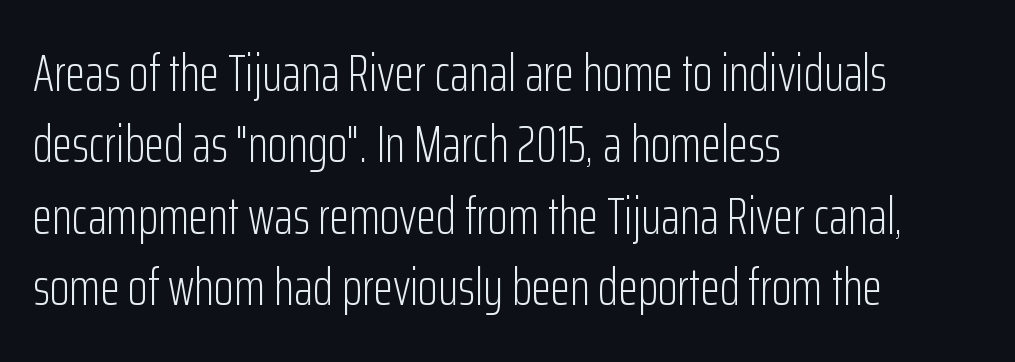
The image shows 51 px light, condensed sans-serif type, upright; set left-aligned, normal line spacing (1.4x), normal letter spacing, not underlined; low stroke contrast and a medium x-height.
